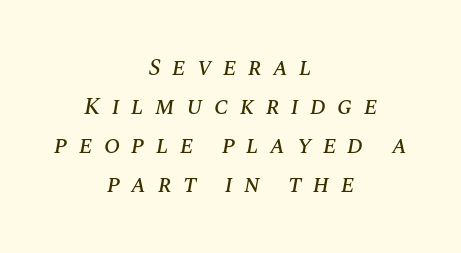
Q: Is the text italic (slanted)? A: Yes, it leans right by about 10 degrees.
Q: Is the text underlined? A: No.
Q: How is the paragraph aligned? A: Centered.
Q: Is the spacing between letters normal or unusually wide? A: Unusually wide.
Q: Is the spacing between lines tight, normal or loose? A: Normal.
